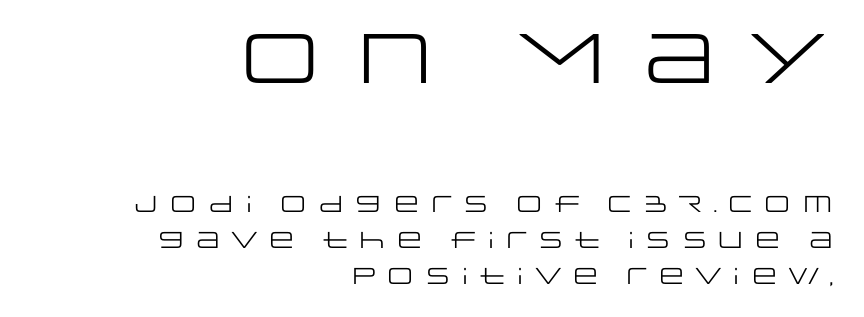
Q: Is the text bold? A: No.
Q: Is the text italic (slanted)? A: No, it is upright.
Q: Is the typeface a serif or a sans-serif typeface? A: Sans-serif.
Q: Is the text underlined? A: No.
Q: How is the paragraph aligned? A: Right-aligned.
Q: Is the spacing between lines tight, normal or loose? A: Normal.
Q: Which block of text is set in a larger size, the first (top) or the second (bottom)? A: The first (top) one.
Q: Width (condensed, normal, or wide)? A: Wide.
Q: Stroke contrast? A: Low.
Q: x-height? A: Large.
Q: Monospaced? A: No.
